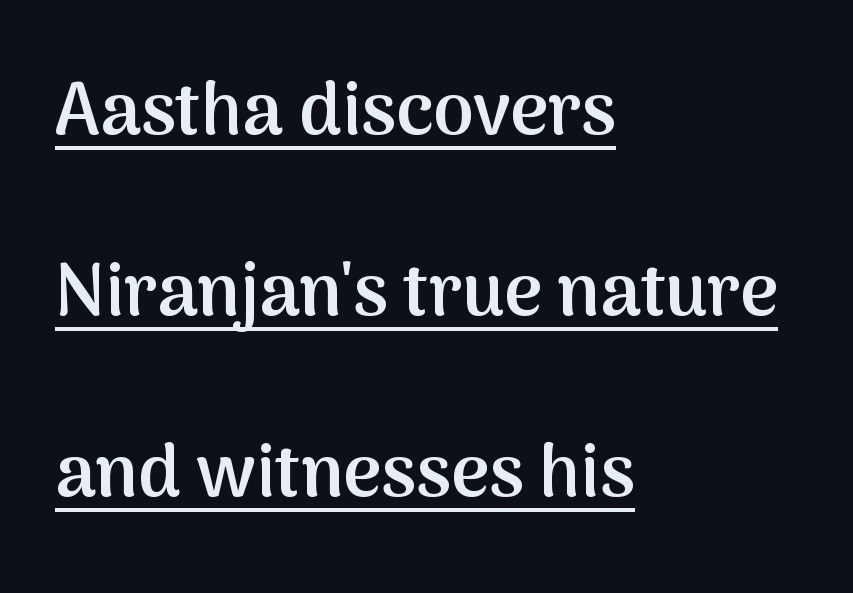
The image shows 73 px semibold sans-serif type, upright; set left-aligned, loose line spacing (2.48x), normal letter spacing, underlined; medium stroke contrast and a medium x-height.
